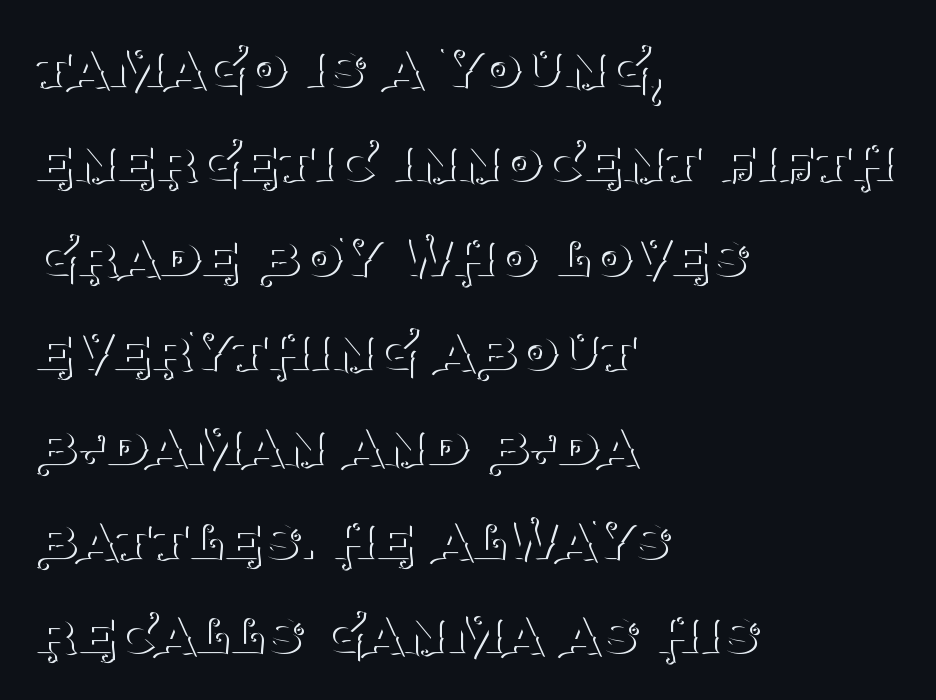
The image shows 66 px thin serif type, upright; set left-aligned, normal line spacing (1.43x), normal letter spacing, not underlined; medium stroke contrast and a large x-height.
